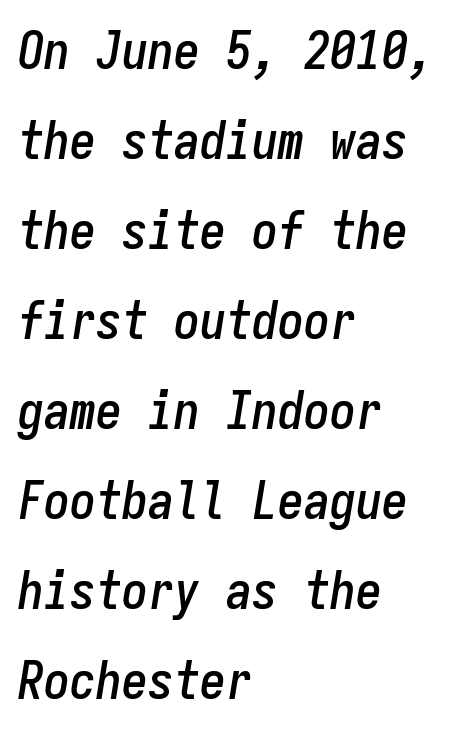
{"italic": "yes", "lean": "right", "slant_degrees": 9, "width": "condensed", "stroke_contrast": "low", "x_height": "medium", "monospaced": "yes", "underline": "no", "align": "left", "line_spacing_ratio": 1.73, "letter_spacing": "normal", "letter_spacing_em": 0.0, "glyph_px": 52}
